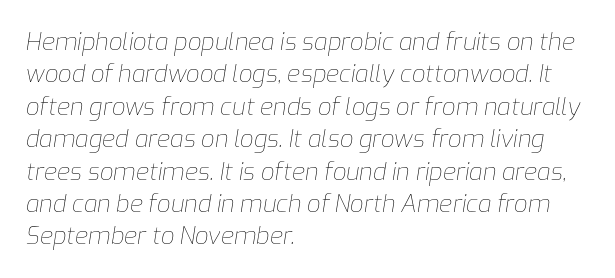
The image shows 24 px text type, italic (leaning right); set left-aligned, normal line spacing (1.35x), normal letter spacing, not underlined.
